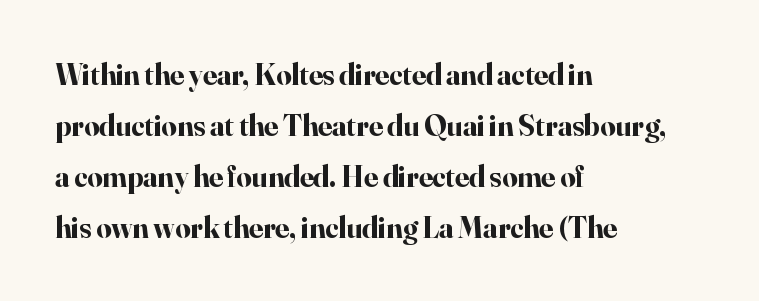
{"serif": "yes", "italic": "no", "bold": "yes", "weight": "bold", "width": "normal", "stroke_contrast": "high", "x_height": "small", "monospaced": "no", "underline": "no", "align": "left", "line_spacing": "normal", "line_spacing_ratio": 1.7, "letter_spacing": "normal", "letter_spacing_em": 0.0, "glyph_px": 30}
